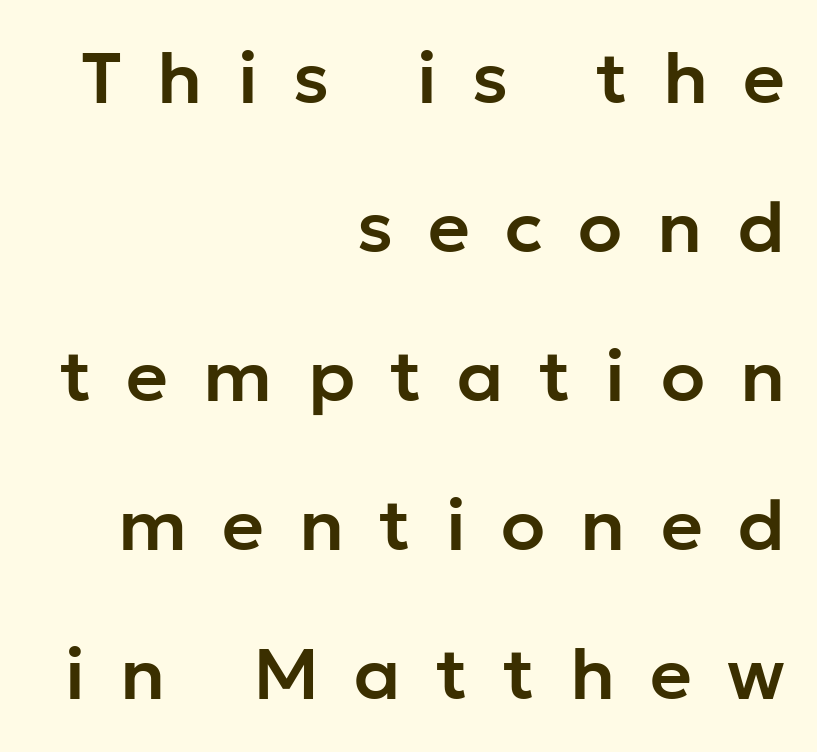
The image shows 72 px sans-serif type, upright; set right-aligned, loose line spacing (2.07x), unusually wide letter spacing (+0.49 em), not underlined; low stroke contrast and a medium x-height.
